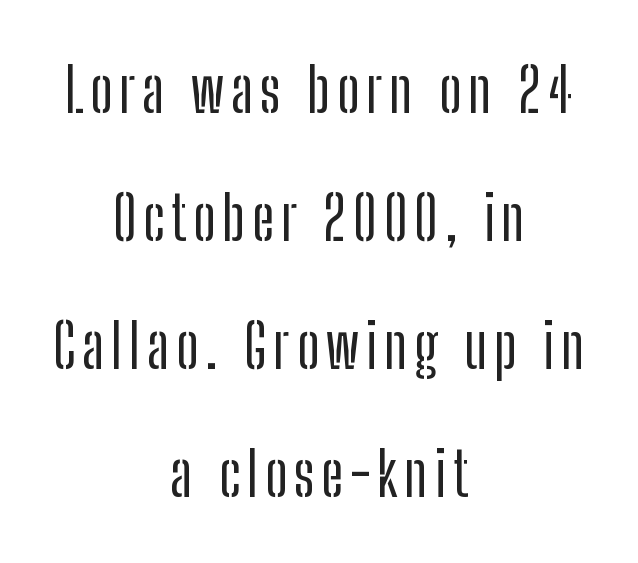
{"serif": "no", "italic": "no", "width": "condensed", "stroke_contrast": "low", "x_height": "medium", "monospaced": "no", "underline": "no", "align": "center", "line_spacing": "loose", "line_spacing_ratio": 2.1, "glyph_px": 61}
